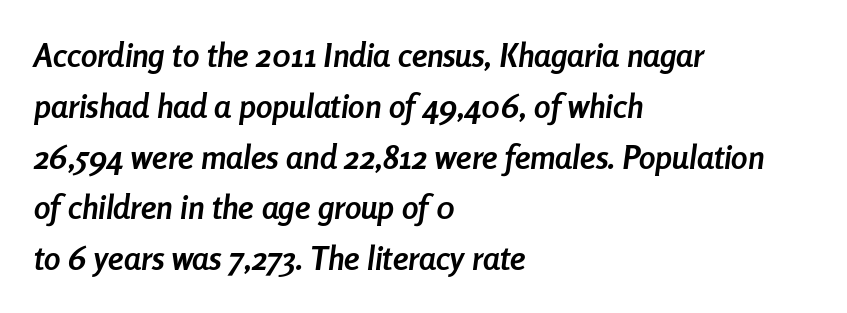
{"italic": "yes", "lean": "right", "slant_degrees": 8, "bold": "yes", "weight": "semibold", "width": "condensed", "stroke_contrast": "low", "x_height": "medium", "monospaced": "no", "underline": "no", "align": "left", "line_spacing": "normal", "line_spacing_ratio": 1.54, "letter_spacing": "normal", "letter_spacing_em": 0.0, "glyph_px": 33}
